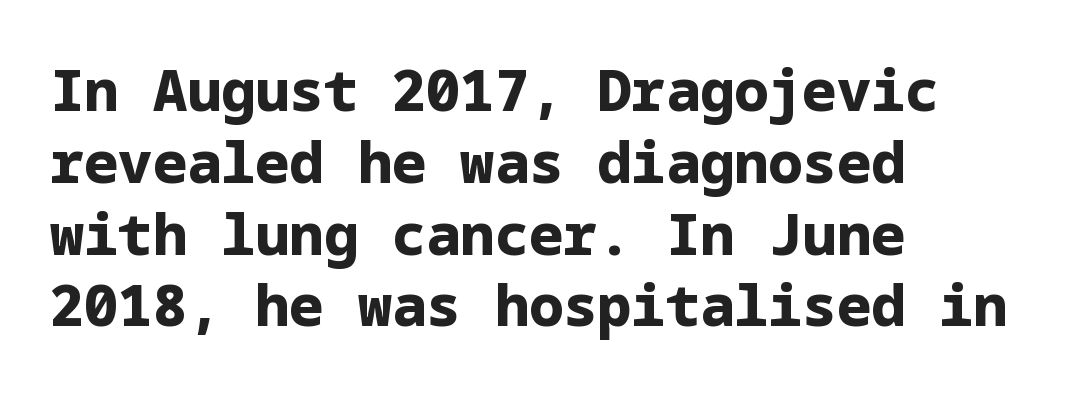
{"serif": "no", "italic": "no", "bold": "yes", "weight": "bold", "width": "normal", "stroke_contrast": "low", "x_height": "medium", "underline": "no", "align": "left", "line_spacing": "normal", "line_spacing_ratio": 1.26, "letter_spacing": "normal", "letter_spacing_em": 0.0, "glyph_px": 57}
